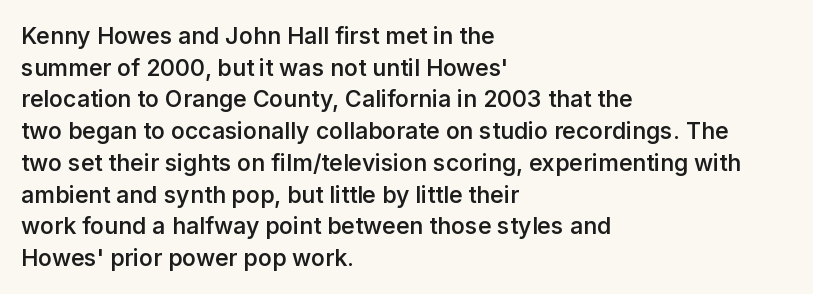
{"italic": "no", "bold": "semi", "underline": "no", "align": "left", "line_spacing": "normal", "line_spacing_ratio": 1.38, "letter_spacing": "normal", "letter_spacing_em": 0.0, "glyph_px": 23}
